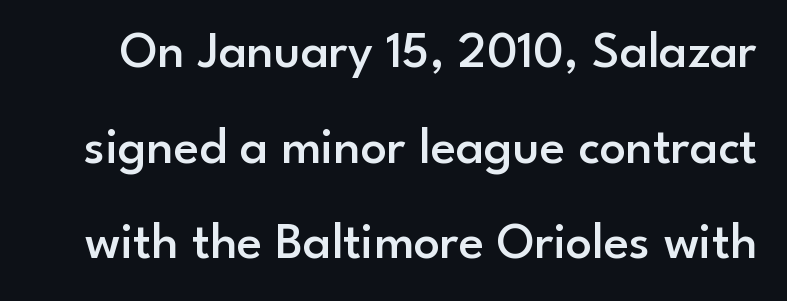
{"serif": "no", "italic": "no", "bold": "semi", "weight": "semibold", "width": "normal", "stroke_contrast": "low", "x_height": "small", "monospaced": "no", "underline": "no", "line_spacing_ratio": 1.84, "letter_spacing": "normal", "letter_spacing_em": 0.0, "glyph_px": 52}
